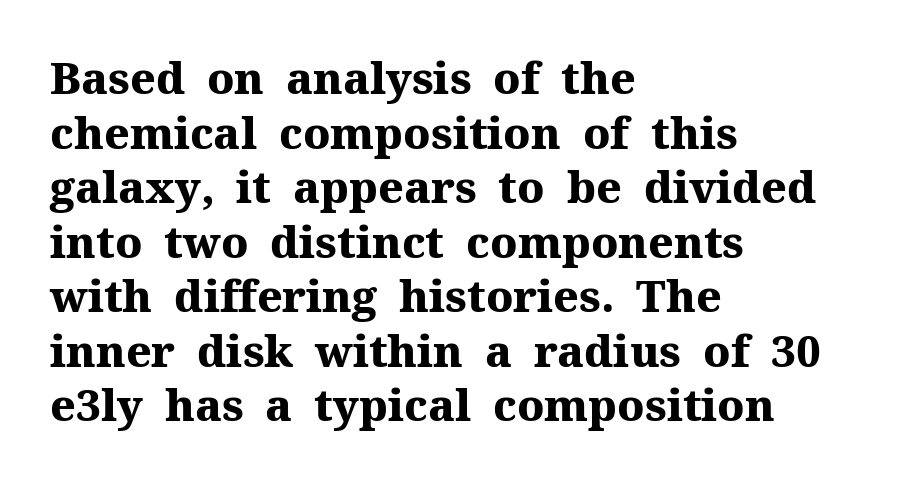
{"serif": "yes", "italic": "no", "bold": "yes", "weight": "heavy", "width": "normal", "stroke_contrast": "medium", "x_height": "medium", "monospaced": "no", "underline": "no", "align": "left", "line_spacing_ratio": 1.24, "letter_spacing": "normal", "letter_spacing_em": 0.0, "glyph_px": 44}
